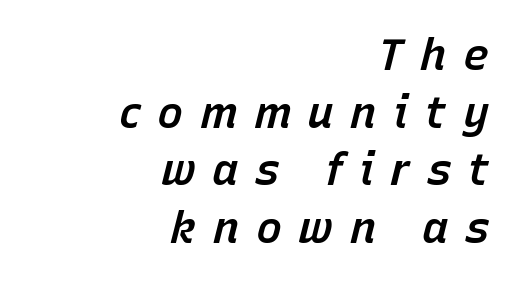
The image shows 44 px semibold type, italic (leaning right); set right-aligned, normal line spacing (1.31x), unusually wide letter spacing (+0.37 em), not underlined; low stroke contrast and a medium x-height.
